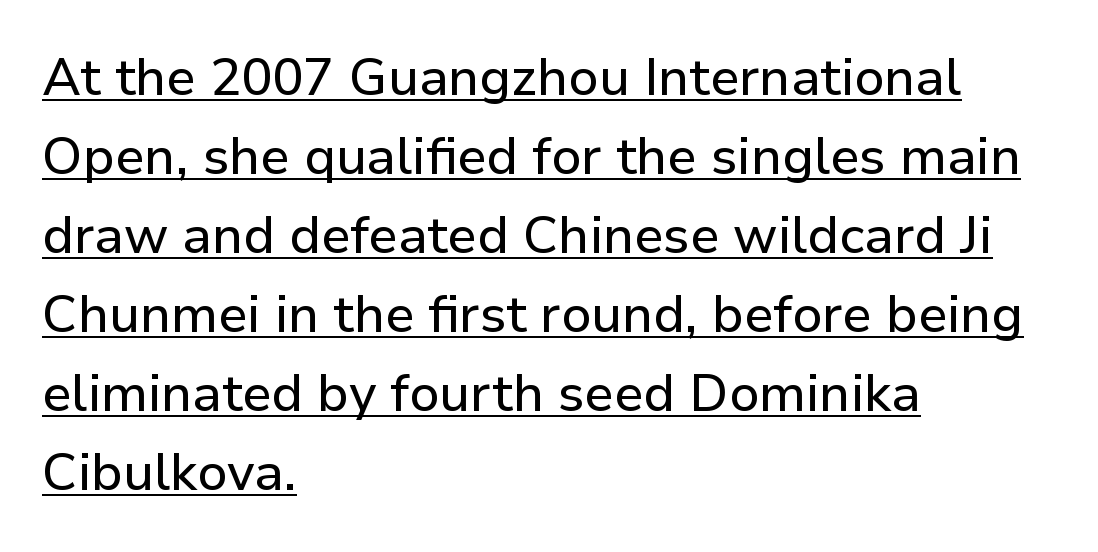
A normal amount of white space separates one row of letters from the next. Does a line run under the words? Yes, clearly. Each line starts at the same left margin while the right side varies. Unlike a traditional serif, this face leaves its strokes unadorned. The passage shown is typed in a proportional face where columns would drift. Notice how the stems are strictly vertical — no italics here.
